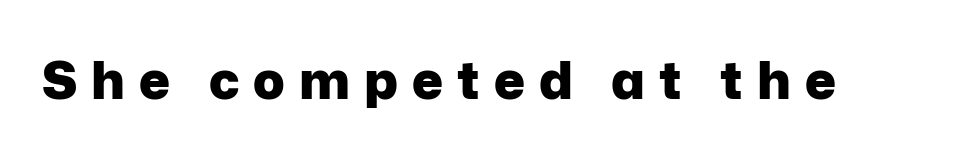
Q: Is the text bold? A: Yes.
Q: Is the text italic (slanted)? A: No, it is upright.
Q: Is the typeface a serif or a sans-serif typeface? A: Sans-serif.
Q: Is the text underlined? A: No.
Q: Is the spacing between letters normal or unusually wide? A: Unusually wide.
Q: Width (condensed, normal, or wide)? A: Normal.
Q: Stroke contrast? A: Low.
Q: x-height? A: Medium.
Q: Monospaced? A: No.
